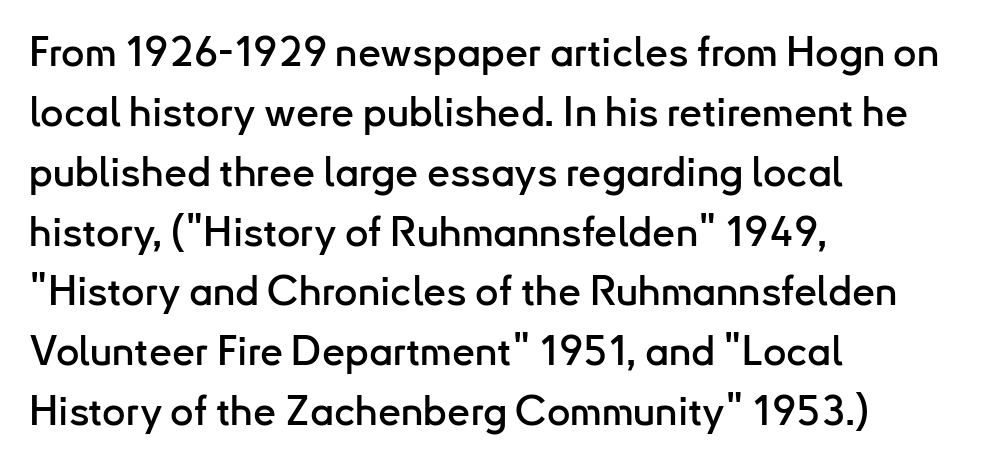
Q: Is the text italic (slanted)? A: No, it is upright.
Q: Is the typeface a serif or a sans-serif typeface? A: Sans-serif.
Q: Is the text underlined? A: No.
Q: How is the paragraph aligned? A: Left-aligned.
Q: Is the spacing between letters normal or unusually wide? A: Normal.
Q: Is the spacing between lines tight, normal or loose? A: Normal.
Q: Width (condensed, normal, or wide)? A: Normal.
Q: Stroke contrast? A: Low.
Q: x-height? A: Small.
Q: Monospaced? A: No.
